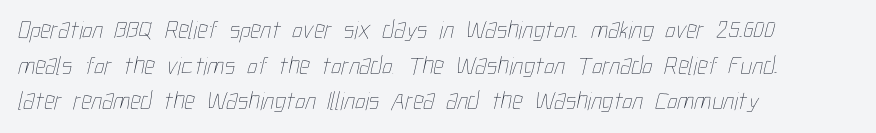
The image shows 26 px text type; set left-aligned, normal line spacing (1.37x), normal letter spacing, not underlined.
